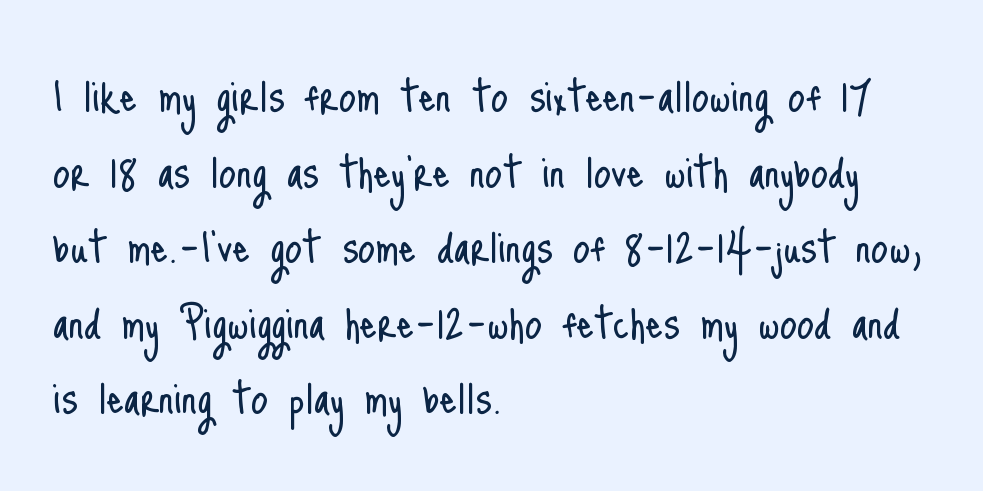
{"serif": "no", "italic": "no", "bold": "no", "weight": "light", "width": "condensed", "stroke_contrast": "low", "x_height": "small", "monospaced": "no", "underline": "no", "align": "left", "line_spacing": "normal", "line_spacing_ratio": 1.4, "letter_spacing": "normal", "letter_spacing_em": 0.0, "glyph_px": 54}
